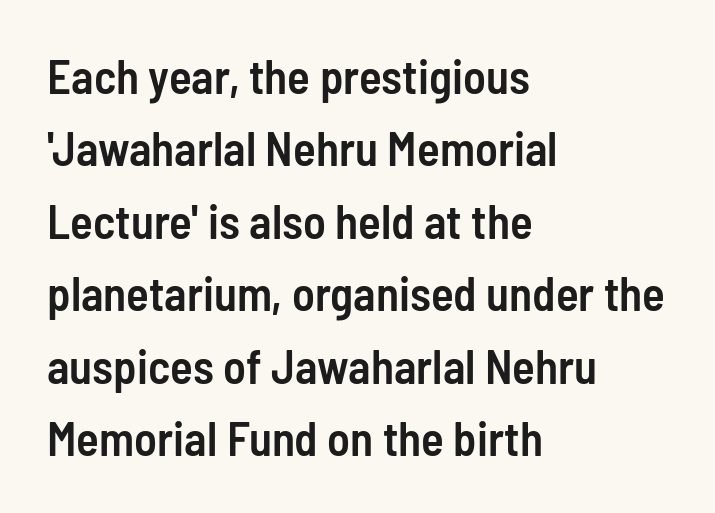
The rendering uses natural spacing where letterforms have individual widths. Firm but not heavy-handed strokes: this text is semibold. The lettering stays uniformly vertical, giving the passage a roman look. Typeset ragged right — the left edge is the straight one. Is the letter spacing exaggerated? No — it looks like the ordinary default.
